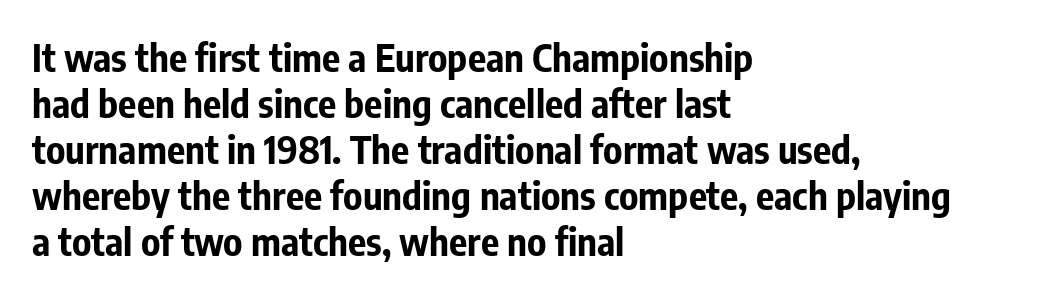
Honestly, there is no underline to notice here at all. This is sans-serif lettering, the kind often seen on screens and signage. The glyphs have the mass of a bold cut. The lettering stays uniformly vertical, giving the passage a roman look.
